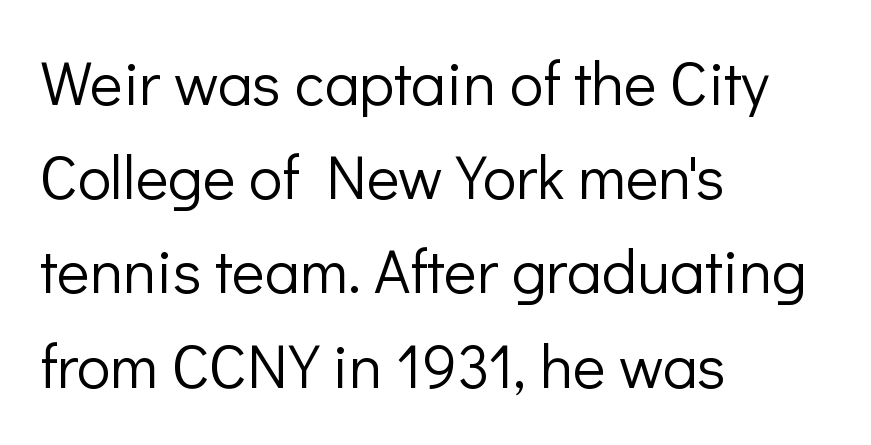
When letters stand straight like this, we call the style roman or upright. The rendering keeps characters at their native spacing. Students, observe: this is what conventionally led text looks like. The typeface chosen for these lines omits serifs. The letters advance in unequal steps, a hallmark of proportional type.
